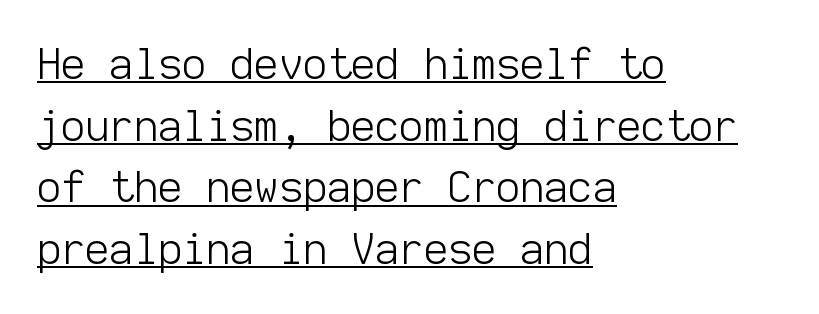
Q: Is the text bold? A: No.
Q: Is the text italic (slanted)? A: No, it is upright.
Q: Is the typeface a serif or a sans-serif typeface? A: Sans-serif.
Q: Is the text underlined? A: Yes.
Q: How is the paragraph aligned? A: Left-aligned.
Q: Is the spacing between letters normal or unusually wide? A: Normal.
Q: Is the spacing between lines tight, normal or loose? A: Normal.
Q: Width (condensed, normal, or wide)? A: Normal.
Q: Stroke contrast? A: Low.
Q: x-height? A: Medium.
Q: Monospaced? A: Yes.
